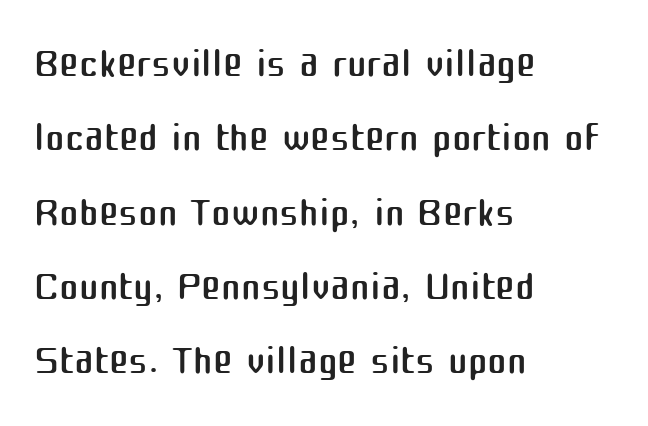
Do the letters lean? They stand straight. No chunkiness to these letters — they're not bold. This rendering uses left alignment, leaving the right contour irregular. Varying glyph widths throughout — classic text-font behaviour. Students, note that the glyphs here touch the page at normal intervals.
